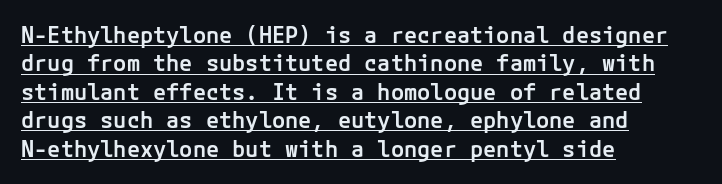
Q: Is the text bold? A: Semi-bold.
Q: Is the text italic (slanted)? A: No, it is upright.
Q: Is the text underlined? A: Yes.
Q: How is the paragraph aligned? A: Left-aligned.
Q: Is the spacing between letters normal or unusually wide? A: Normal.
Q: Is the spacing between lines tight, normal or loose? A: Normal.
